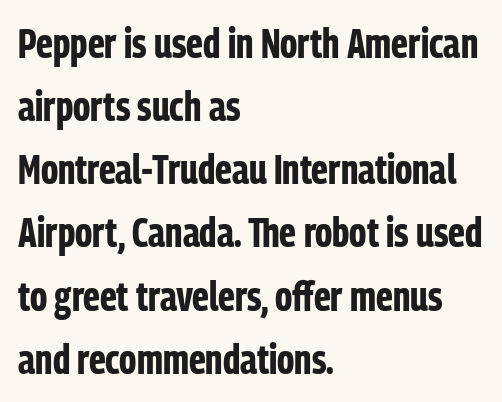
Each letter keeps its own natural width here, so spacing adapts to shape. You'd pick this weight for a headline — it's a proper bold. The lettering stays uniformly vertical, giving the passage a roman look. Quick note: underline off.
